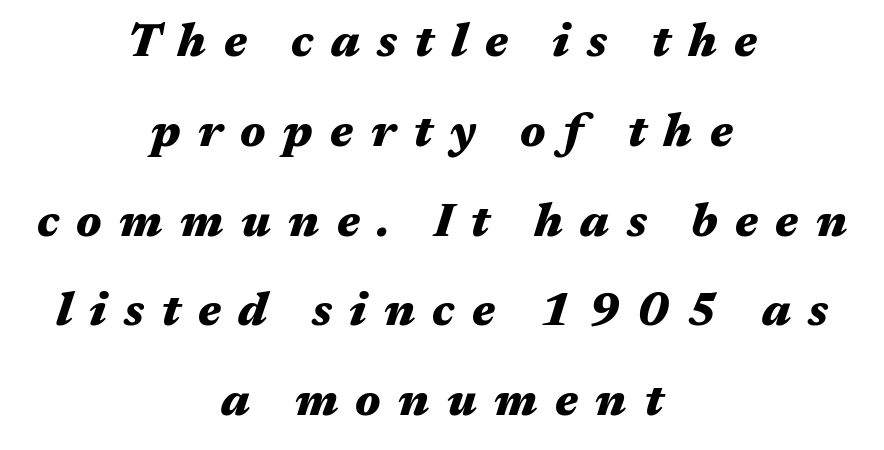
Q: Is the text bold? A: Yes.
Q: Is the text italic (slanted)? A: Yes, it leans right by about 17 degrees.
Q: Is the text underlined? A: No.
Q: How is the paragraph aligned? A: Centered.
Q: Is the spacing between letters normal or unusually wide? A: Unusually wide.
Q: Is the spacing between lines tight, normal or loose? A: Loose.
Q: Width (condensed, normal, or wide)? A: Wide.
Q: Stroke contrast? A: Medium.
Q: x-height? A: Medium.
Q: Monospaced? A: No.
